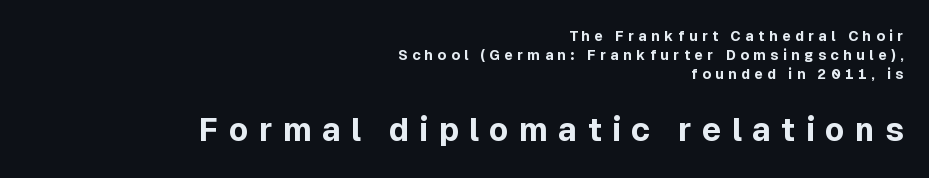
Q: Is the text bold? A: Yes.
Q: Is the text italic (slanted)? A: No, it is upright.
Q: Is the typeface a serif or a sans-serif typeface? A: Sans-serif.
Q: Is the text underlined? A: No.
Q: How is the paragraph aligned? A: Right-aligned.
Q: Is the spacing between letters normal or unusually wide? A: Unusually wide.
Q: Is the spacing between lines tight, normal or loose? A: Normal.
Q: Which block of text is set in a larger size, the first (top) or the second (bottom)? A: The second (bottom) one.
Q: Width (condensed, normal, or wide)? A: Normal.
Q: x-height? A: Medium.
Q: Monospaced? A: No.
